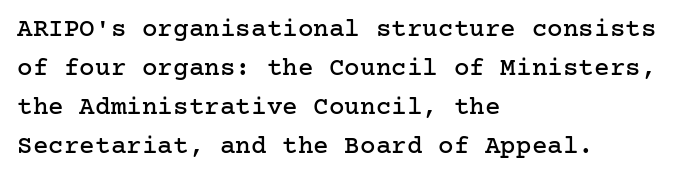
The compositor pushed each line to the left boundary. Every stem runs plumb, perpendicular to the baseline. This sample keeps an unexceptional amount of space between lines. Here the glyphs are tracked normally, forming tight word shapes. Descender tails drop into unmarked territory.
